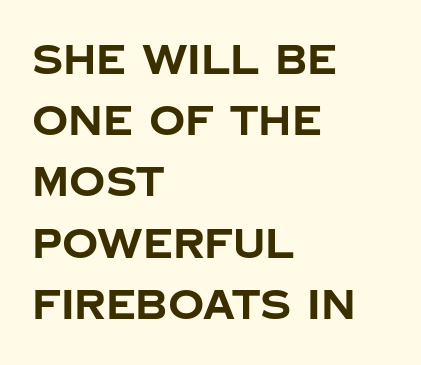
The specimen omits any rule beneath the text block's lines. The letters advance in unequal steps, a hallmark of proportional type. Standard letterfit; no display-style spreading of the glyphs. Quick note: not italic, upright. Letterform terminals end flat and unadorned throughout the passage.
